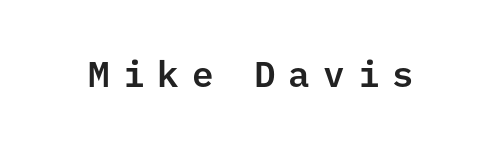
Do the characters align in a grid? Yes, the font is monospaced. Descenders hang freely into open space. The letterforms stand isolated, each surrounded by extra space. Designer's note — italics off, roman on. The characters display no serif detailing; their extremities are plain.
